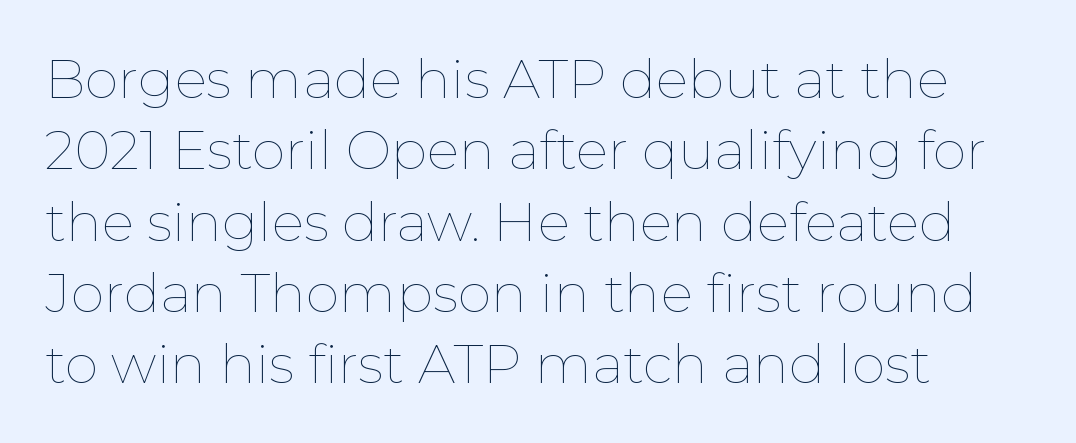
Think of a printed novel: that variable character pitch is what you see here. The horizontal fit of the characters is conventional and even. Do the letters lean? They stand straight. Typeset ragged right — the left edge is the straight one.
